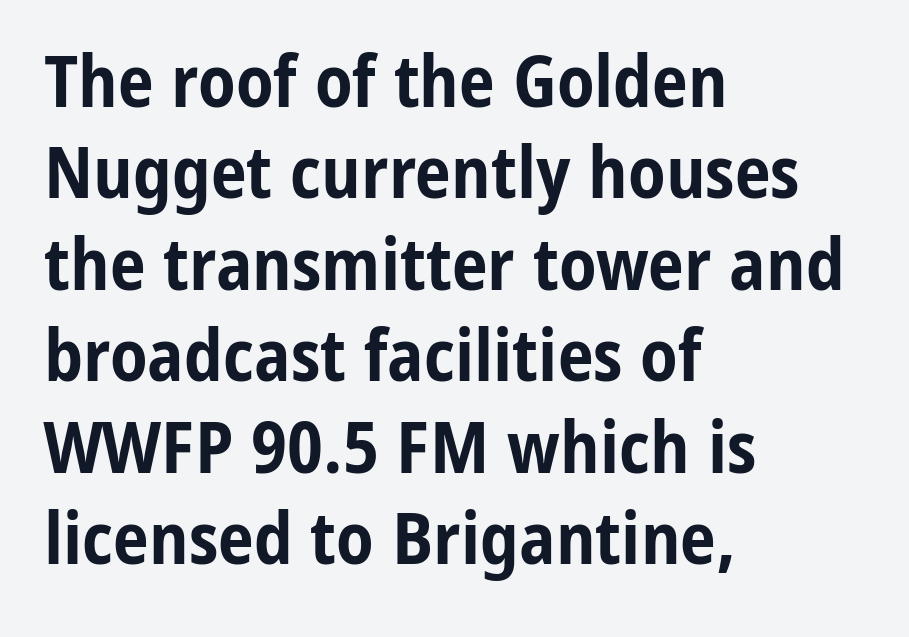
The image shows 72 px bold, condensed sans-serif type, upright; set left-aligned, normal line spacing (1.27x), normal letter spacing, not underlined; low stroke contrast and a medium x-height.
